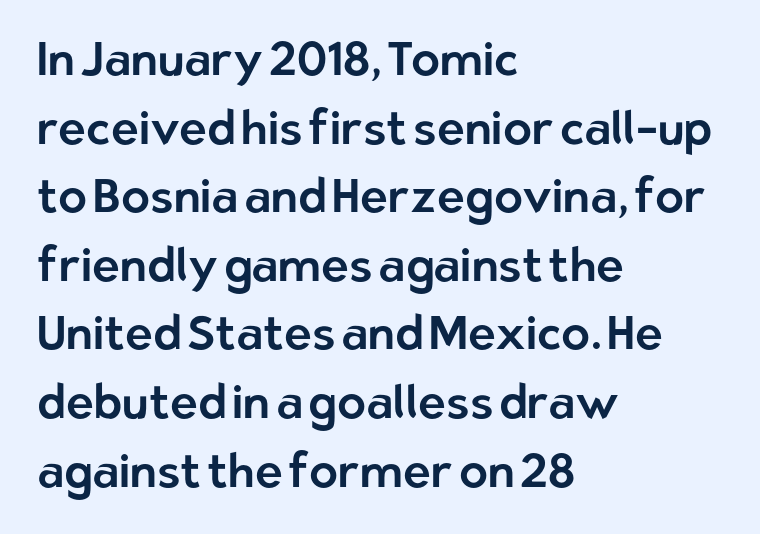
A typesetter would label this face a sans. Check under the words: just untouched page. Look at the tracking — it's just the regular setting, nothing added. You could not count columns in this text — the font is proportionally spaced. You can tell it's not italic because the verticals are truly vertical.
